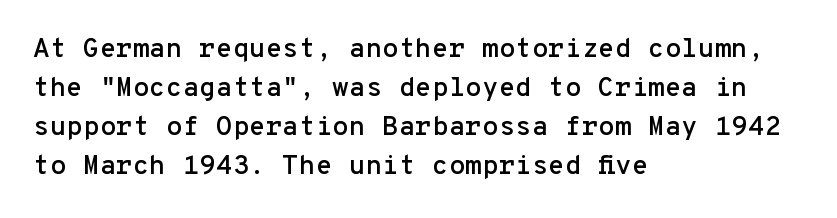
{"italic": "no", "underline": "no", "align": "left", "line_spacing": "normal", "line_spacing_ratio": 1.44, "letter_spacing": "normal", "letter_spacing_em": 0.0, "glyph_px": 27}
